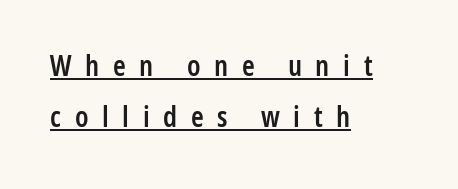
Q: Is the text bold? A: Semi-bold.
Q: Is the text italic (slanted)? A: No, it is upright.
Q: Is the typeface a serif or a sans-serif typeface? A: Sans-serif.
Q: Is the text underlined? A: Yes.
Q: How is the paragraph aligned? A: Left-aligned.
Q: Is the spacing between letters normal or unusually wide? A: Unusually wide.
Q: Width (condensed, normal, or wide)? A: Condensed.
Q: Stroke contrast? A: Low.
Q: x-height? A: Medium.
Q: Monospaced? A: No.
